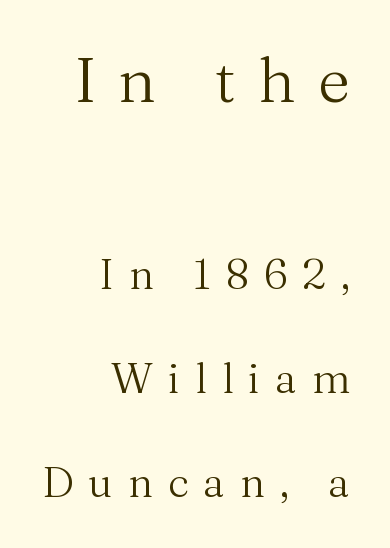
The earlier block is typeset at a bigger size than the later block. Check the space under the baseline: it is left empty. Are there feet on the stems? There are — it's a serif. These lines stand farther apart than default settings would place them. Note the varied advance widths — an 'i' is clearly narrower than an 'm'. The ragged edge is on the left, which tells us the setting is flush right.
